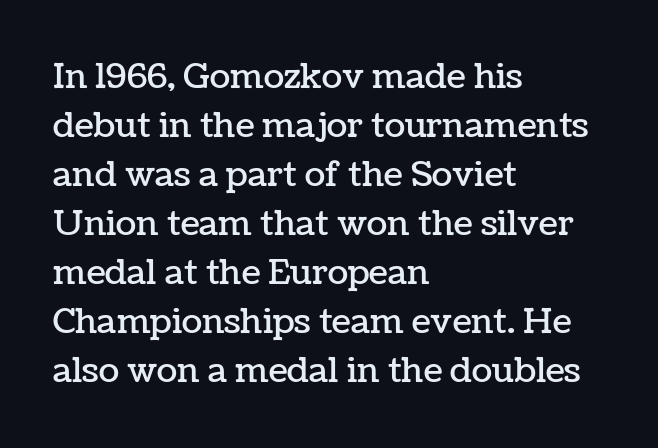
{"italic": "no", "width": "normal", "stroke_contrast": "low", "x_height": "medium", "monospaced": "no", "underline": "no", "align": "left", "line_spacing": "normal", "line_spacing_ratio": 1.44, "letter_spacing": "normal", "letter_spacing_em": 0.0, "glyph_px": 34}
